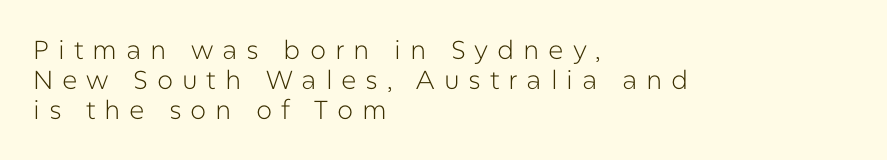
{"italic": "no", "bold": "no", "underline": "no", "align": "left", "line_spacing_ratio": 1.16, "letter_spacing": "wide", "letter_spacing_em": 0.34, "glyph_px": 26}
